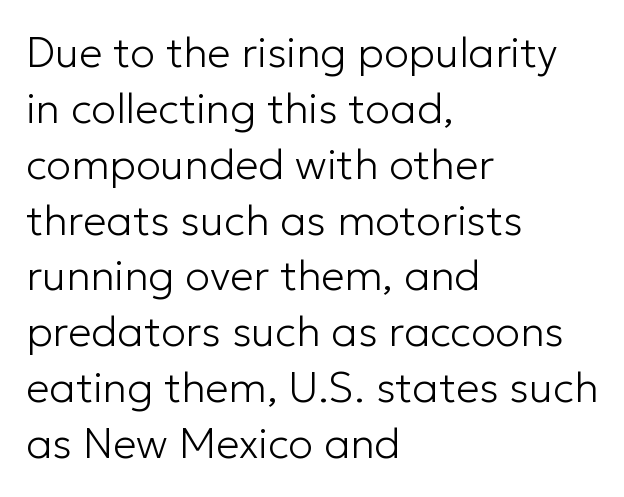
There is no visible air inserted between adjacent glyphs. Unlike italic type, these characters show no tilt at all. The rendering shows plain stroke endings on the letterforms — a sans-serif design. Reading down the block, your eye returns to a fixed left position each line.
